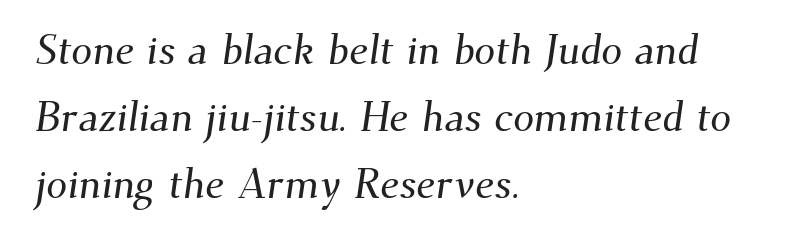
{"serif": "yes", "width": "normal", "stroke_contrast": "medium", "x_height": "small", "monospaced": "no", "underline": "no", "align": "left", "line_spacing": "normal", "line_spacing_ratio": 1.6, "letter_spacing": "normal", "letter_spacing_em": 0.0, "glyph_px": 42}
